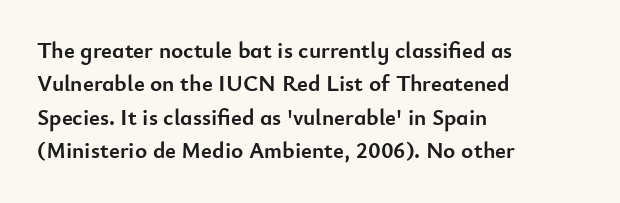
The image shows 23 px bold type, upright; set left-aligned, normal line spacing (1.45x), normal letter spacing, not underlined.
